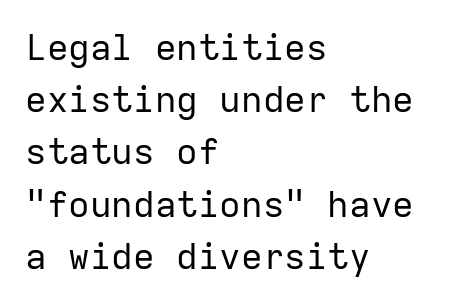
Q: Is the text bold? A: No.
Q: Is the text italic (slanted)? A: No, it is upright.
Q: Is the typeface a serif or a sans-serif typeface? A: Sans-serif.
Q: Is the text underlined? A: No.
Q: How is the paragraph aligned? A: Left-aligned.
Q: Is the spacing between letters normal or unusually wide? A: Normal.
Q: Is the spacing between lines tight, normal or loose? A: Normal.
Q: Width (condensed, normal, or wide)? A: Normal.
Q: Stroke contrast? A: Low.
Q: x-height? A: Medium.
Q: Monospaced? A: Yes.
